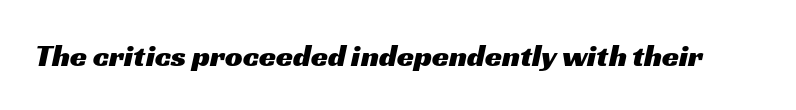
{"serif": "no", "width": "wide", "stroke_contrast": "medium", "x_height": "medium", "monospaced": "no", "underline": "no", "letter_spacing": "normal", "letter_spacing_em": 0.0, "glyph_px": 31}
